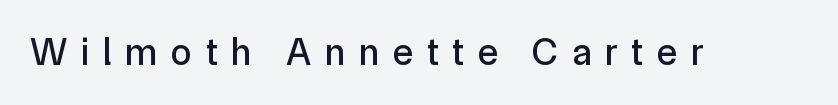
The designer went with a sans here, leaving each stem footless. Note the varied advance widths — an 'i' is clearly narrower than an 'm'. The specimen reads as upright at a glance. The zone under the glyphs is completely vacant.
